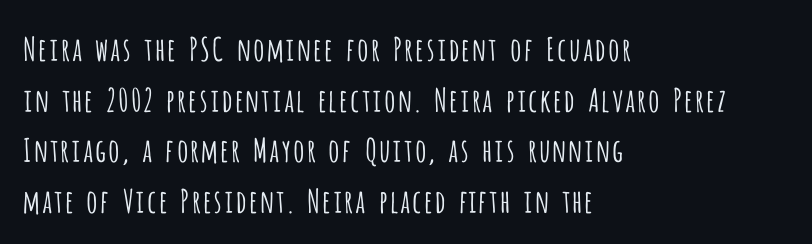
The image shows 32 px light, condensed sans-serif type, upright; set left-aligned, normal line spacing (1.58x), normal letter spacing, not underlined; low stroke contrast and a large x-height.
